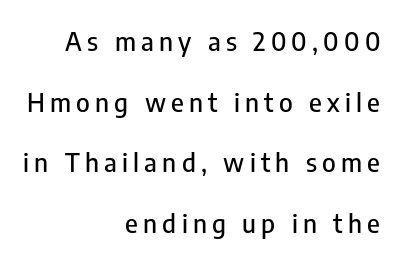
{"italic": "no", "underline": "no", "align": "right", "line_spacing": "loose", "line_spacing_ratio": 2.33, "letter_spacing": "wide", "letter_spacing_em": 0.2, "glyph_px": 26}
